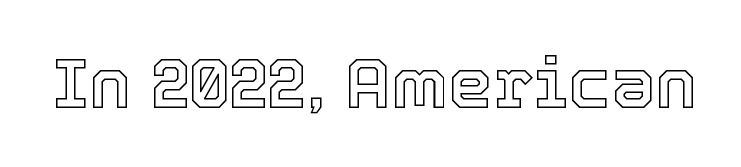
{"italic": "no", "width": "normal", "x_height": "medium", "monospaced": "no", "underline": "no", "letter_spacing": "normal", "letter_spacing_em": 0.0, "glyph_px": 71}
